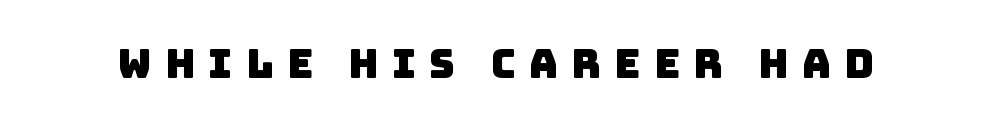
The image shows 40 px sans-serif type; set unusually wide letter spacing (+0.33 em), not underlined; low stroke contrast and a large x-height.
